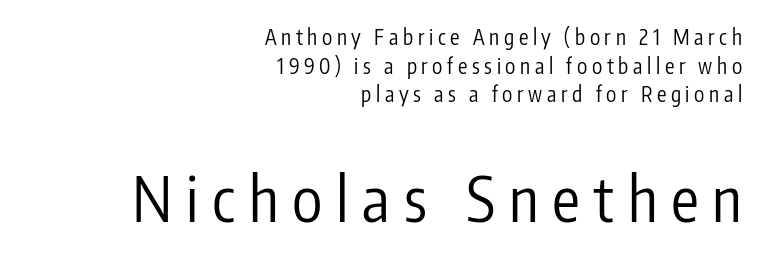
The image shows 62 px regular-weight, condensed sans-serif type, upright; set right-aligned, normal line spacing (1.36x), unusually wide letter spacing (+0.22 em), not underlined; the second (bottom) block is 2.95x larger; low stroke contrast and a medium x-height.
